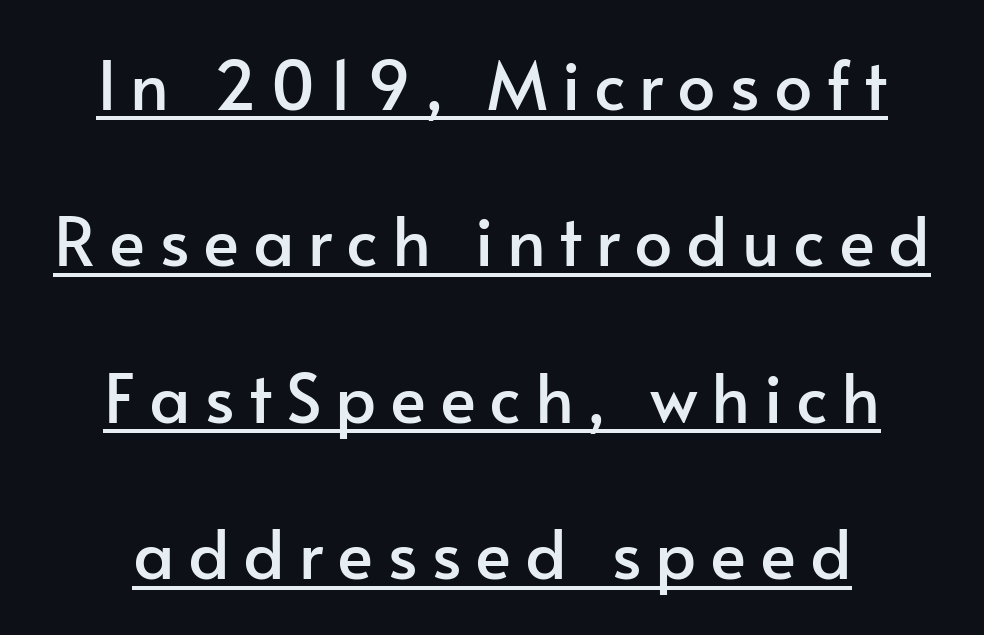
{"serif": "no", "italic": "no", "width": "normal", "stroke_contrast": "low", "x_height": "small", "monospaced": "no", "underline": "yes", "line_spacing": "loose", "line_spacing_ratio": 2.3, "letter_spacing": "wide", "letter_spacing_em": 0.2, "glyph_px": 68}
